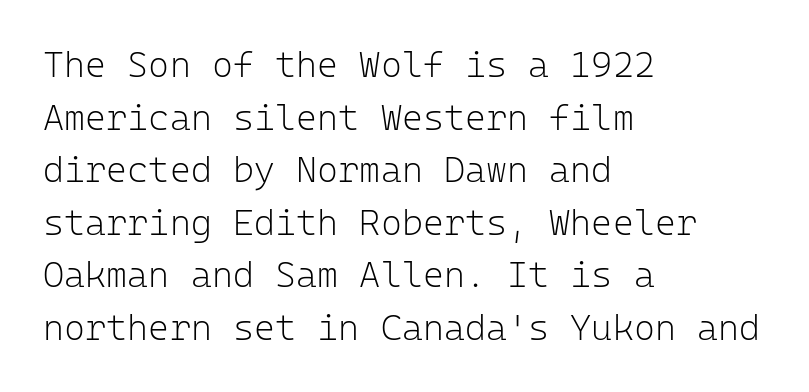
The image shows 36 px light sans-serif type, upright, monospaced; set left-aligned, normal line spacing (1.46x), normal letter spacing, not underlined; low stroke contrast and a medium x-height.
